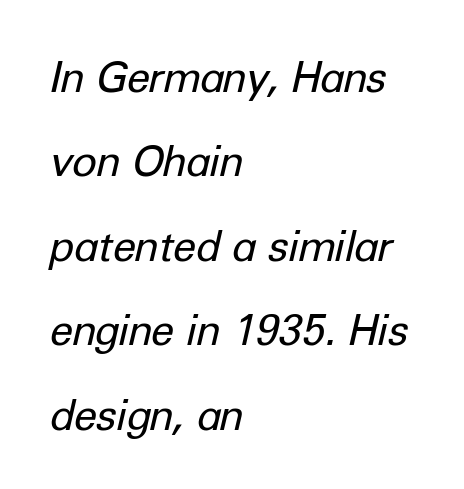
Stems and bowls with no extra thickness — not bold. A student would call this left alignment; a typographer would say flush left, rag right. Vertical spacing — loose. Varying glyph widths throughout — classic text-font behaviour.
